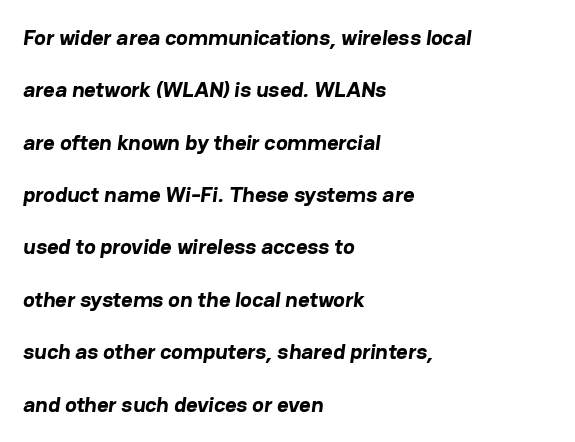
{"bold": "yes", "underline": "no", "align": "left", "line_spacing": "loose", "line_spacing_ratio": 2.38, "letter_spacing": "normal", "letter_spacing_em": 0.0, "glyph_px": 22}
